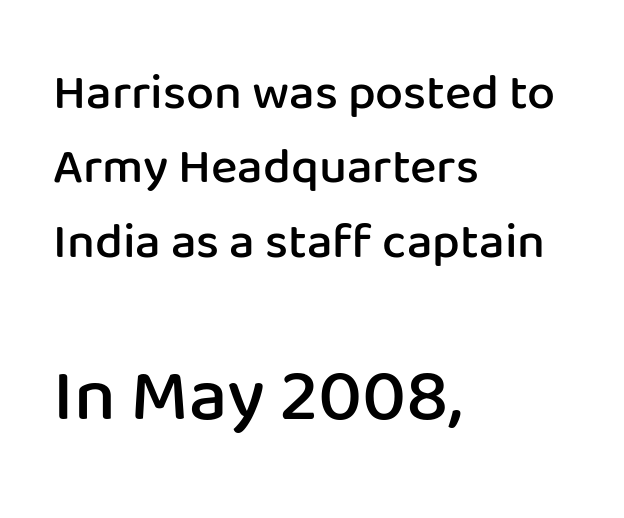
{"serif": "no", "italic": "no", "bold": "semi", "weight": "semibold", "width": "normal", "stroke_contrast": "low", "x_height": "medium", "monospaced": "no", "underline": "no", "align": "left", "line_spacing": "normal", "line_spacing_ratio": 1.49, "letter_spacing": "normal", "letter_spacing_em": 0.0, "larger_block": "second", "size_ratio": 1.5, "glyph_px": 75}
